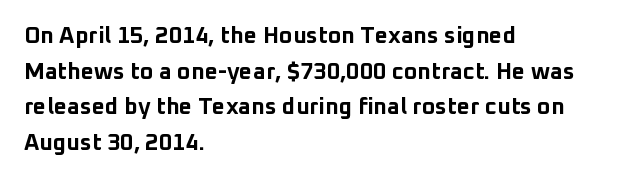
Q: Is the text bold? A: Yes.
Q: Is the text italic (slanted)? A: No, it is upright.
Q: Is the text underlined? A: No.
Q: How is the paragraph aligned? A: Left-aligned.
Q: Is the spacing between letters normal or unusually wide? A: Normal.
Q: Is the spacing between lines tight, normal or loose? A: Normal.
